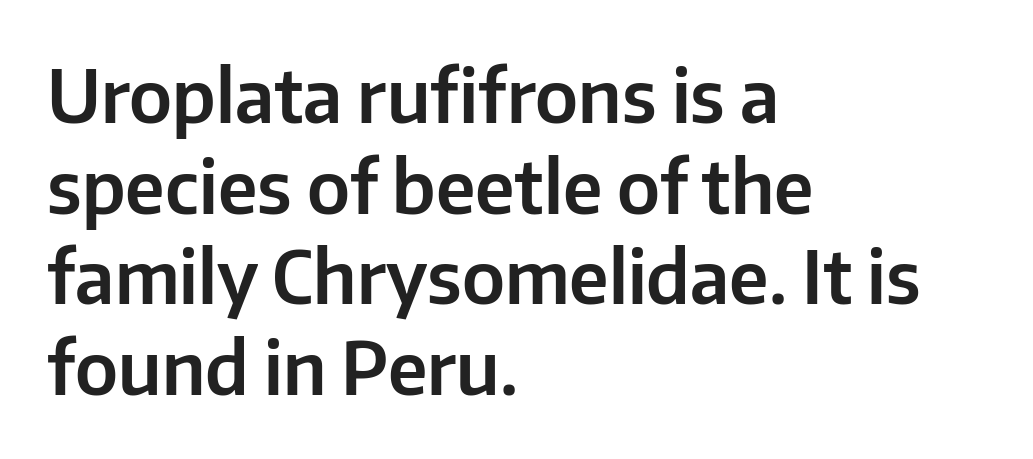
Default kerning and tracking; the words read as compact shapes. In terms of letterform style, serifs are entirely absent. Underlining? Definitely not there. Posture: upright roman.
